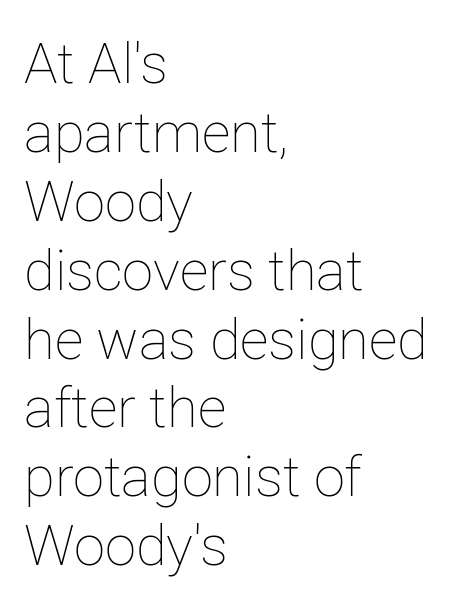
Q: Is the text bold? A: No.
Q: Is the text italic (slanted)? A: No, it is upright.
Q: Is the text underlined? A: No.
Q: How is the paragraph aligned? A: Left-aligned.
Q: Is the spacing between letters normal or unusually wide? A: Normal.
Q: Width (condensed, normal, or wide)? A: Normal.
Q: Stroke contrast? A: Low.
Q: x-height? A: Medium.
Q: Monospaced? A: No.
